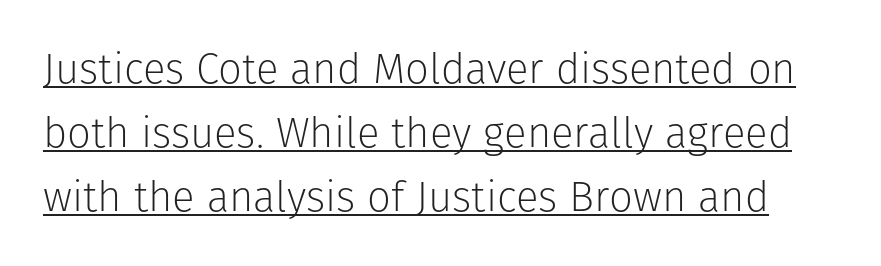
Words appear dense and cohesive because spacing is normal. The font's upright variant was chosen for this text. The typesetting does not lean heavy: it is not bold. These lines sit exactly where default settings would place them. The sample's only ornament is a line tracing under the words. Each letter keeps its own natural width here, so spacing adapts to shape.
